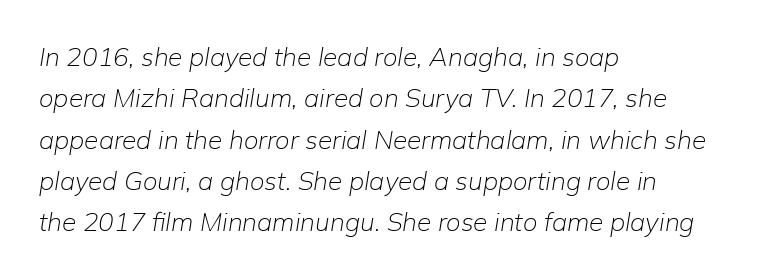
Q: Is the text bold? A: No.
Q: Is the text italic (slanted)? A: Yes, it leans right by about 9 degrees.
Q: Is the text underlined? A: No.
Q: How is the paragraph aligned? A: Left-aligned.
Q: Is the spacing between letters normal or unusually wide? A: Normal.
Q: Is the spacing between lines tight, normal or loose? A: Normal.
